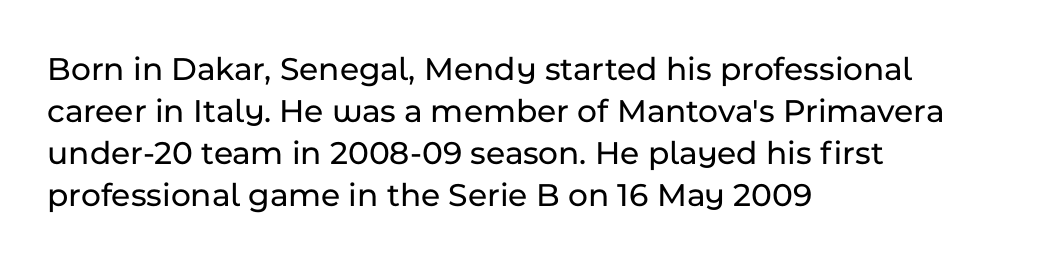
{"serif": "no", "italic": "no", "width": "normal", "stroke_contrast": "low", "x_height": "medium", "monospaced": "no", "underline": "no", "align": "left", "line_spacing_ratio": 1.24, "letter_spacing": "normal", "letter_spacing_em": 0.0, "glyph_px": 34}
